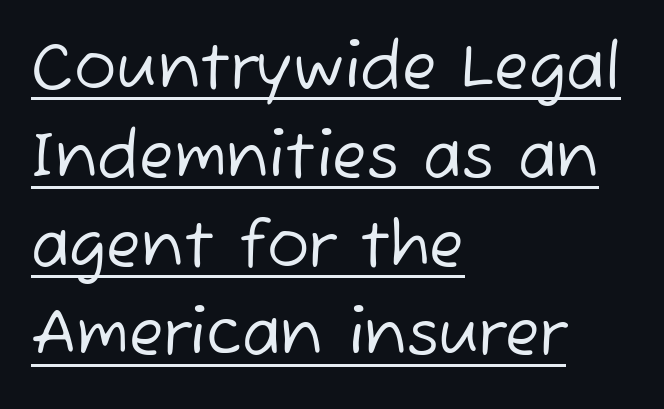
The image shows 63 px regular-weight sans-serif type; set left-aligned, normal line spacing (1.41x), normal letter spacing, underlined; low stroke contrast and a medium x-height.
